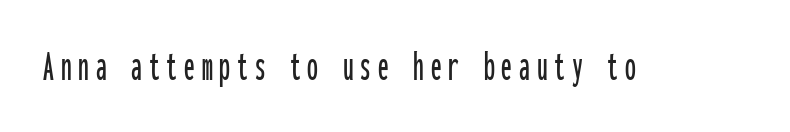
The image shows 43 px condensed sans-serif type, upright, monospaced; set not underlined; low stroke contrast and a medium x-height.
